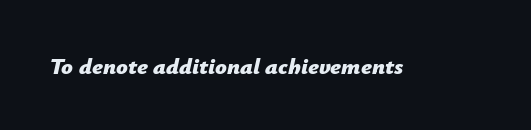
{"italic": "yes", "lean": "right", "slant_degrees": 12, "bold": "yes", "underline": "no", "letter_spacing": "normal", "letter_spacing_em": 0.0, "glyph_px": 23}
